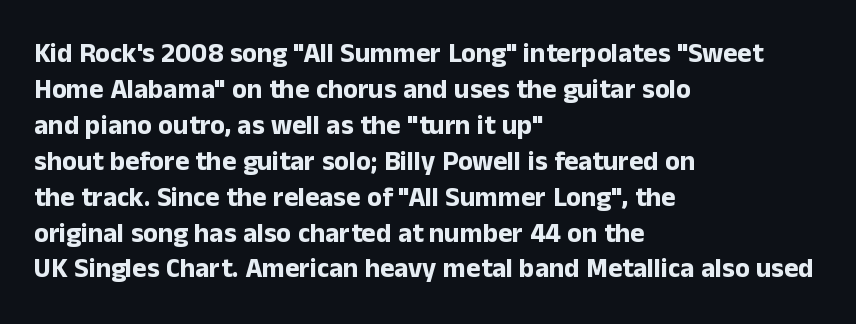
Is there much room between lines? A standard amount, neither cramped nor airy. This rendering features lettering with no underline. The typography opts for an upright posture over an oblique one. Standard letterfit; no display-style spreading of the glyphs. Line starts are locked; line ends wander. Heavy-handed strokes throughout: this text is bold.
